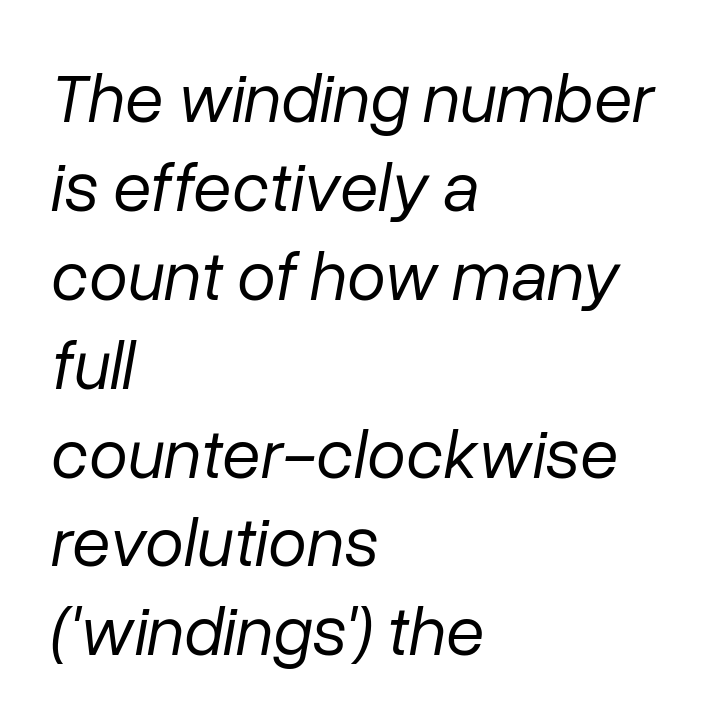
Think of a printed novel: that variable character pitch is what you see here. The line-height multiplier appears to be the usual default. No chunkiness to these letters — they're not bold. Line starts are locked; line ends wander. Unmarked baselines from the first word to the last. Slant detected: the letters are inclined.
